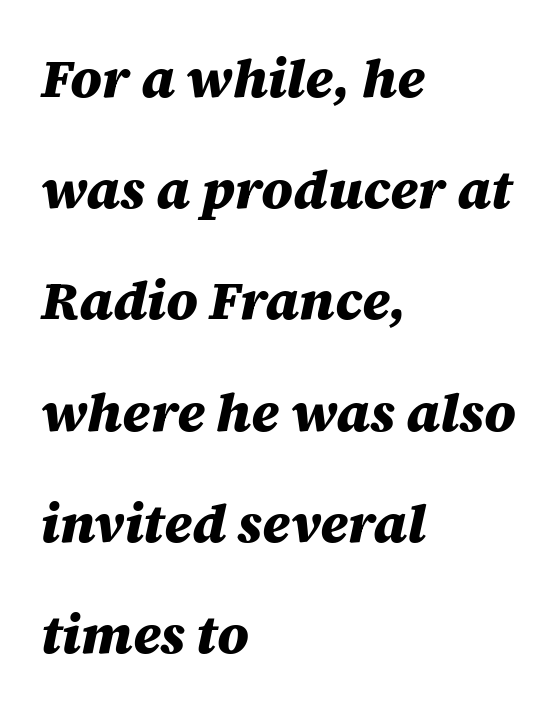
Check the space under the baseline: it is left empty. Varying glyph widths throughout — classic text-font behaviour. The designer dialed line spacing up above the default. The font's italic variant was chosen for this text. The letterforms sit shoulder to shoulder at normal distance.
